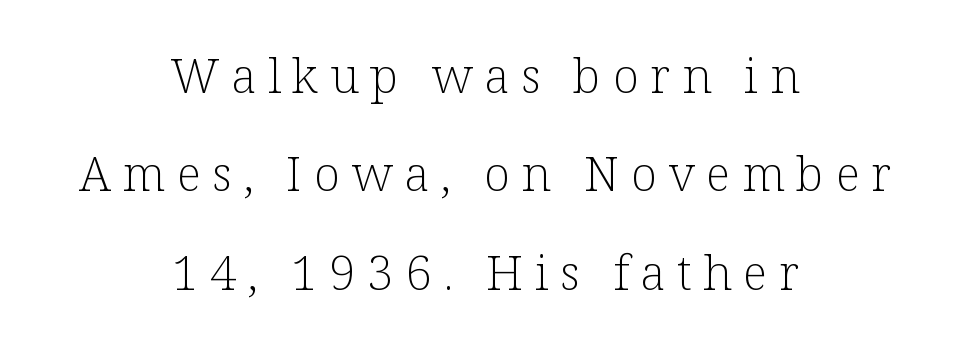
The image shows 48 px light serif type, upright; set centered, loose line spacing (2.05x), unusually wide letter spacing (+0.24 em), not underlined; low stroke contrast and a medium x-height.
